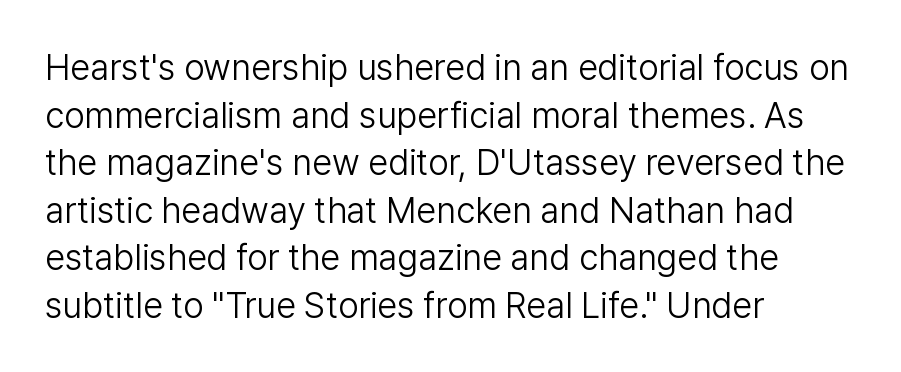
{"serif": "no", "italic": "no", "bold": "no", "weight": "light", "width": "normal", "stroke_contrast": "low", "x_height": "medium", "monospaced": "no", "underline": "no", "align": "left", "line_spacing": "normal", "line_spacing_ratio": 1.32, "letter_spacing": "normal", "letter_spacing_em": 0.0, "glyph_px": 36}
